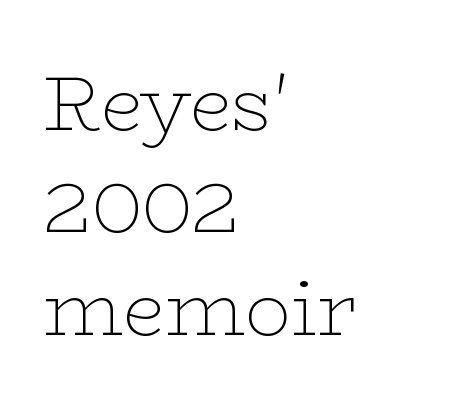
{"serif": "yes", "italic": "no", "bold": "no", "weight": "thin", "width": "wide", "stroke_contrast": "low", "x_height": "medium", "monospaced": "no", "underline": "no", "align": "left", "line_spacing": "normal", "line_spacing_ratio": 1.33, "letter_spacing": "normal", "letter_spacing_em": 0.0, "glyph_px": 77}
